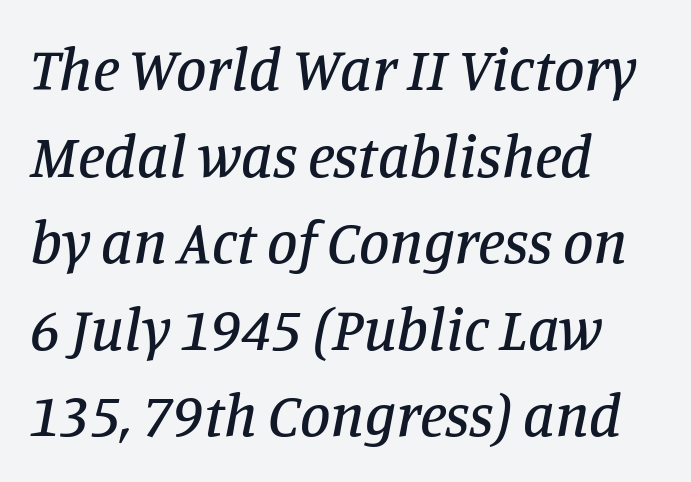
Successive baselines arrive at the customary interval. Plain, unruled lines of type. Would a proofreader flag this as italicized? Yes. Looks like regular typesetting: each glyph gets only the width it needs.
